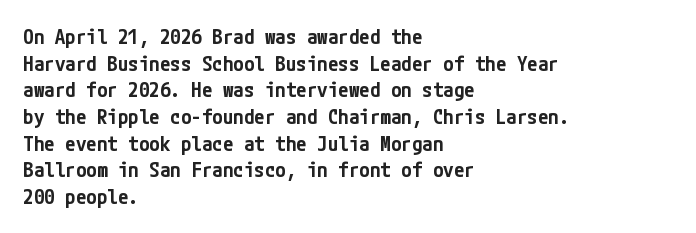
The image shows 21 px text type, upright; set left-aligned, normal line spacing (1.27x), normal letter spacing, not underlined.
